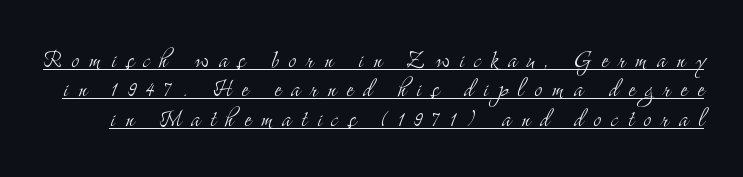
Q: Is the text bold? A: No.
Q: Is the text italic (slanted)? A: Yes.
Q: Is the typeface a serif or a sans-serif typeface? A: Serif.
Q: Is the text underlined? A: Yes.
Q: Is the spacing between letters normal or unusually wide? A: Unusually wide.
Q: Is the spacing between lines tight, normal or loose? A: Tight.
Q: Width (condensed, normal, or wide)? A: Condensed.
Q: Stroke contrast? A: Medium.
Q: x-height? A: Small.
Q: Monospaced? A: No.
